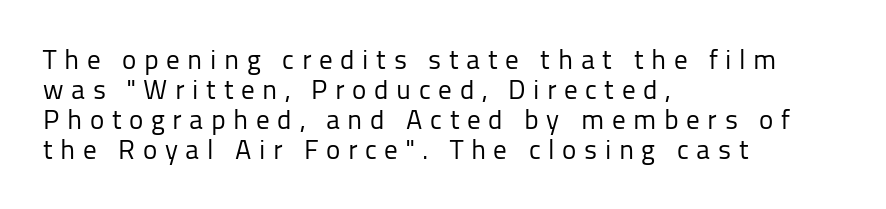
In CSS terms this would be text-align: left. Letter spacing: wide. The rendering uses a small line-height, squeezing the rows. No word sits above an underline. This is the regular roman posture of the typeface.
